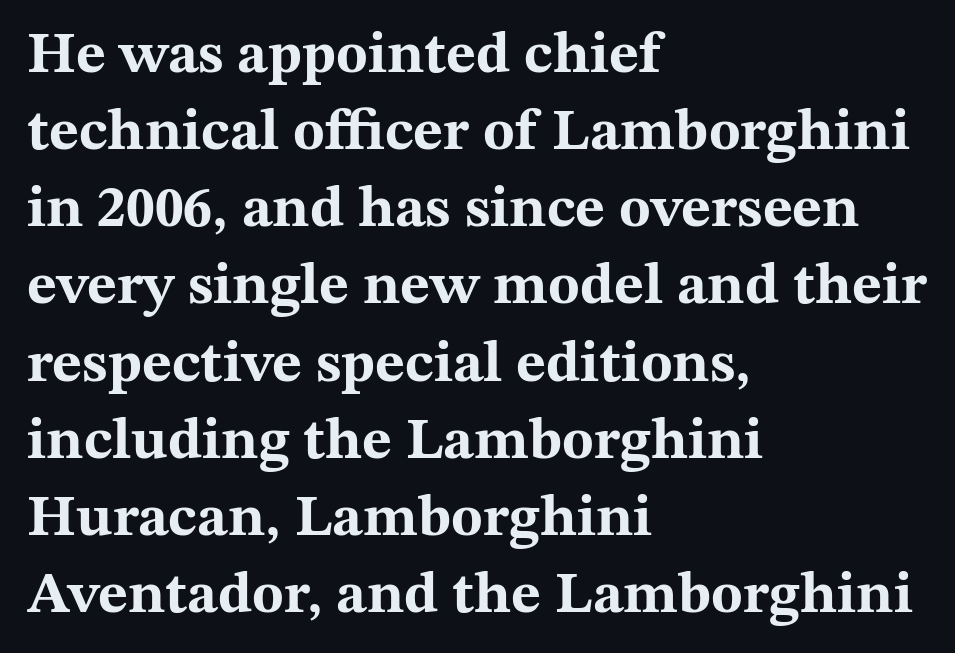
The image shows 58 px bold, wide serif type, upright; set left-aligned, normal line spacing (1.33x), normal letter spacing, not underlined; medium stroke contrast and a medium x-height.
